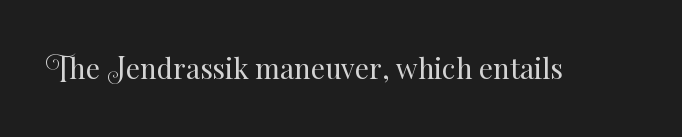
Q: Is the text bold? A: No.
Q: Is the text italic (slanted)? A: No, it is upright.
Q: Is the text underlined? A: No.
Q: Is the spacing between letters normal or unusually wide? A: Normal.
Q: Width (condensed, normal, or wide)? A: Normal.
Q: Stroke contrast? A: Medium.
Q: x-height? A: Small.
Q: Monospaced? A: No.
